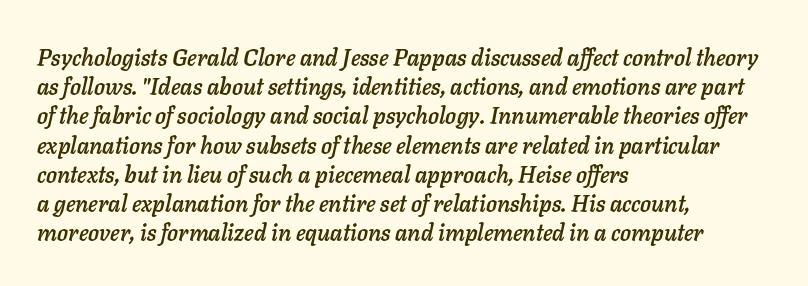
The image shows 23 px text type, italic (leaning right); set left-aligned, normal line spacing (1.27x), normal letter spacing, not underlined.
